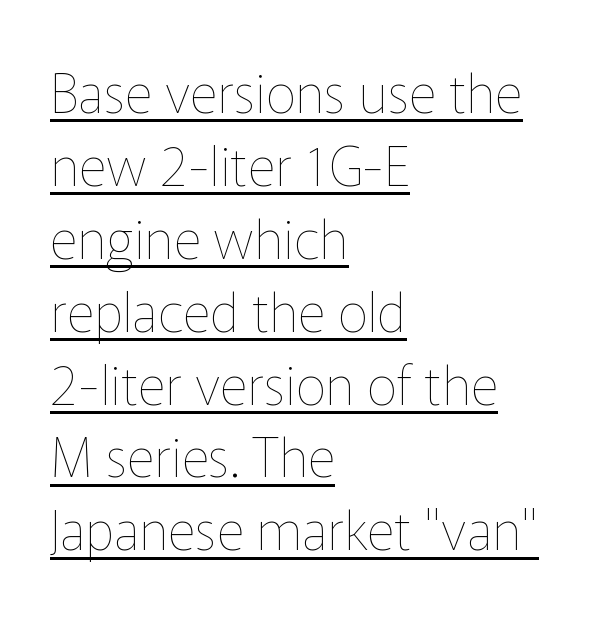
The image shows 54 px thin type, upright; set left-aligned, normal line spacing (1.35x), normal letter spacing, underlined; low stroke contrast and a medium x-height.
